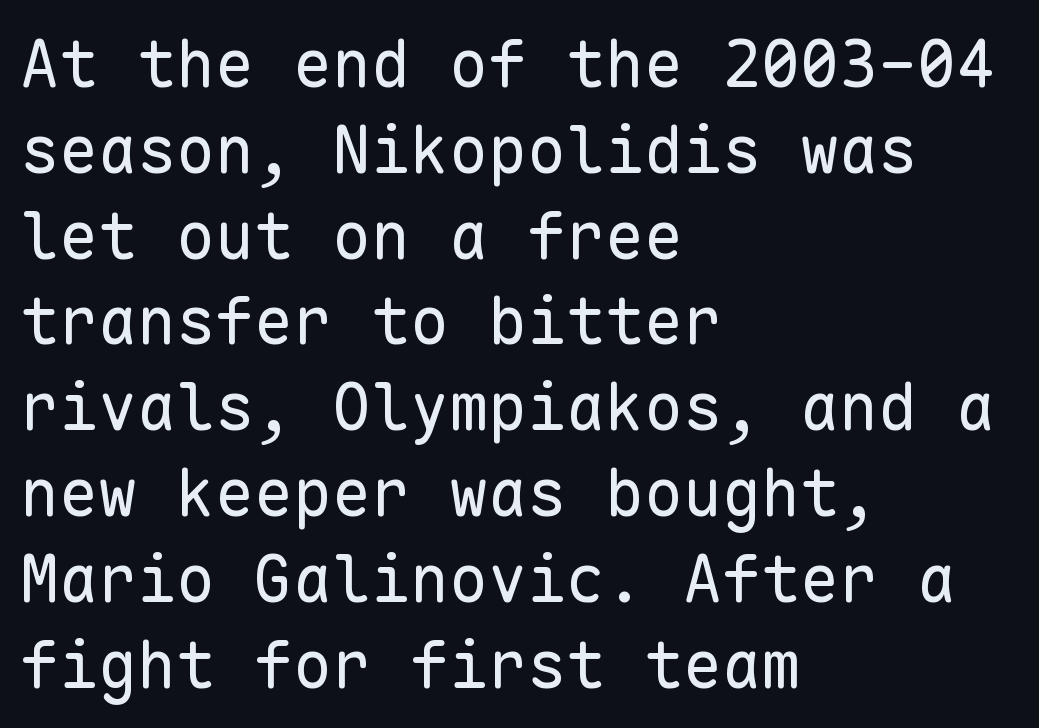
The image shows 65 px regular-weight sans-serif type, upright, monospaced; set left-aligned, normal line spacing (1.32x), normal letter spacing, not underlined; low stroke contrast and a medium x-height.
